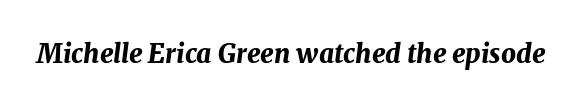
The image shows 26 px bold type, italic (leaning right); set normal letter spacing, not underlined.
